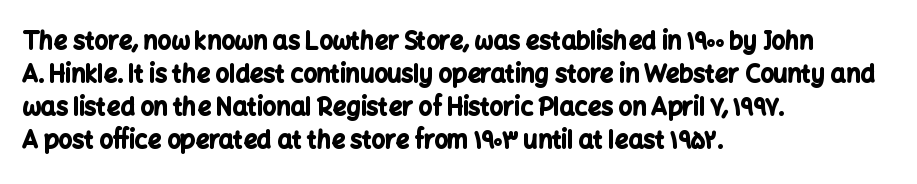
Q: Is the text bold? A: Yes.
Q: Is the text italic (slanted)? A: No, it is upright.
Q: Is the text underlined? A: No.
Q: How is the paragraph aligned? A: Left-aligned.
Q: Is the spacing between letters normal or unusually wide? A: Normal.
Q: Is the spacing between lines tight, normal or loose? A: Normal.
